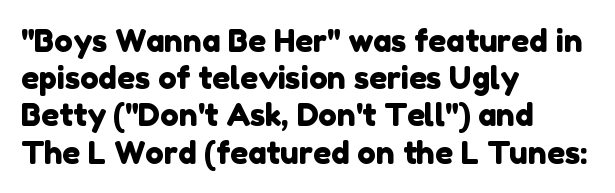
Which margin do the lines hug? The left one — the right edge is uneven. Are there feet on the stems? There aren't — it's a sans. Do the characters align in a grid? No, the font is proportional. Tracking here is standard; glyphs follow each other at the usual distance. Quick note: underline off.
